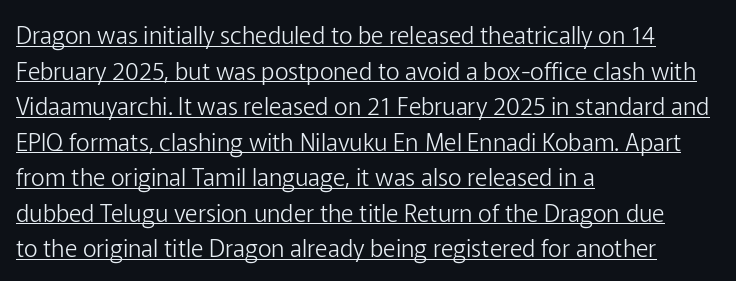
The image shows 24 px text type, upright; set left-aligned, normal line spacing (1.48x), normal letter spacing, underlined.
